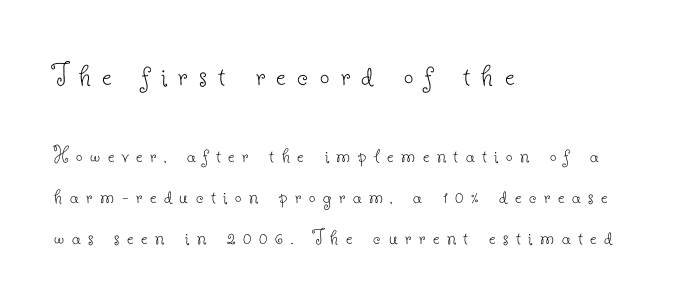
The typeface chosen for these lines features serifs. The emphasis by scale lands on block number one, above. No letter is thick-stroked: the sample isn't bold. Left-aligned paragraph, ragged on the right. These lines are rendered in a variable-pitch font.
